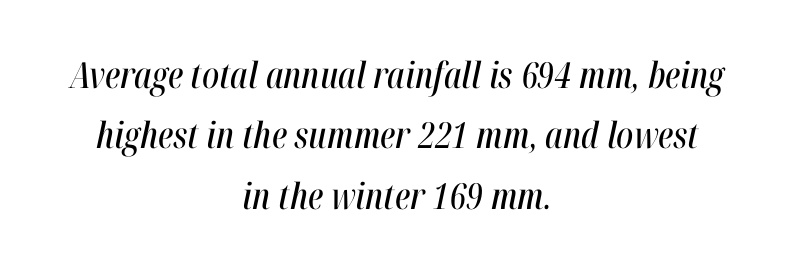
Q: Is the text italic (slanted)? A: Yes, it leans right by about 12 degrees.
Q: Is the text underlined? A: No.
Q: How is the paragraph aligned? A: Centered.
Q: Is the spacing between letters normal or unusually wide? A: Normal.
Q: Is the spacing between lines tight, normal or loose? A: Normal.
Q: Width (condensed, normal, or wide)? A: Condensed.
Q: Stroke contrast? A: High.
Q: x-height? A: Medium.
Q: Monospaced? A: No.
